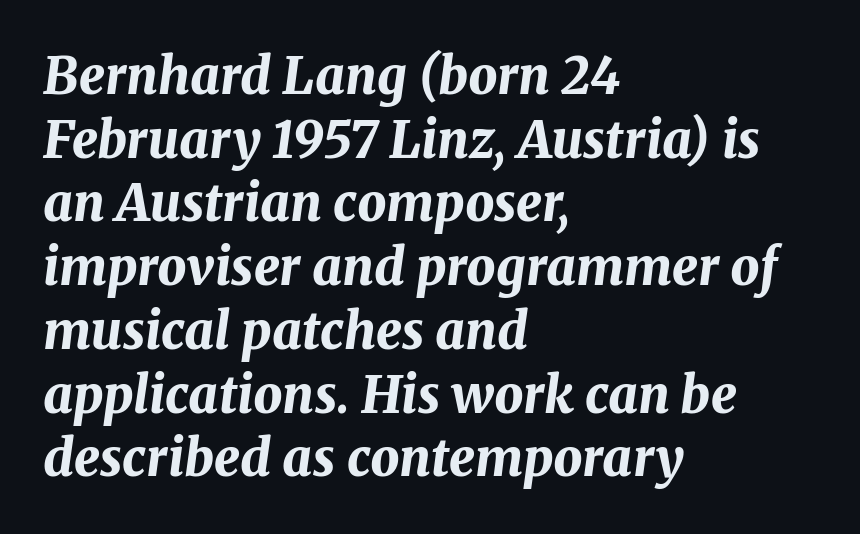
Q: Is the text bold? A: Yes.
Q: Is the text italic (slanted)? A: Yes, it leans right by about 8 degrees.
Q: Is the text underlined? A: No.
Q: How is the paragraph aligned? A: Left-aligned.
Q: Is the spacing between letters normal or unusually wide? A: Normal.
Q: Is the spacing between lines tight, normal or loose? A: Normal.
Q: Width (condensed, normal, or wide)? A: Normal.
Q: Stroke contrast? A: Medium.
Q: x-height? A: Medium.
Q: Monospaced? A: No.
